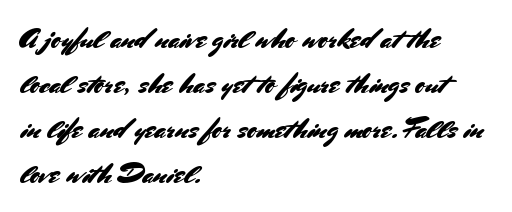
Q: Is the text italic (slanted)? A: Yes.
Q: Is the typeface a serif or a sans-serif typeface? A: Sans-serif.
Q: Is the text underlined? A: No.
Q: How is the paragraph aligned? A: Left-aligned.
Q: Is the spacing between letters normal or unusually wide? A: Normal.
Q: Is the spacing between lines tight, normal or loose? A: Normal.
Q: Width (condensed, normal, or wide)? A: Normal.
Q: Stroke contrast? A: Medium.
Q: x-height? A: Small.
Q: Monospaced? A: No.
